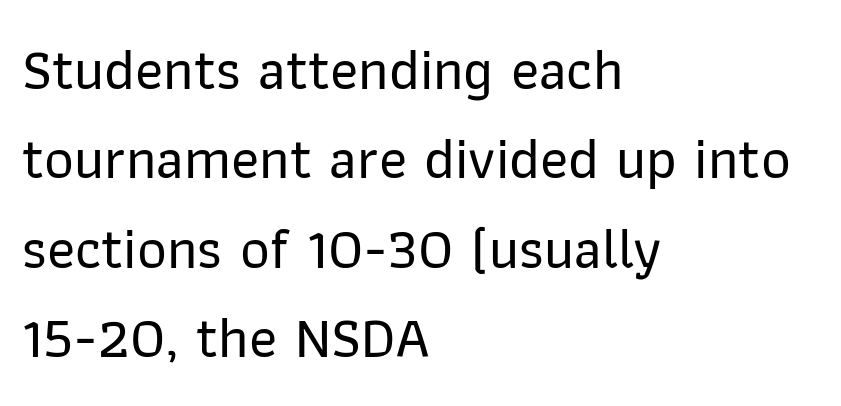
The face used here is rendered with its standard letterfit. Descenders hang freely into open space. This sample has the flowing, uneven cadence of proportional lettering. Nothing sits at the stroke ends, so this counts as sans-serif.
